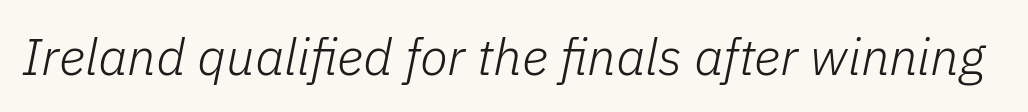
The face looks like a standard text weight, possibly lighter. In terms of posture, this sample is oblique. Honestly, there is no underline to notice here at all. The letterforms sit shoulder to shoulder at normal distance. Do the characters align in a grid? No, the font is proportional.
